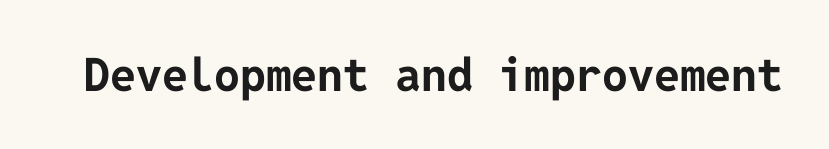
The image shows 46 px bold sans-serif type, upright; set normal letter spacing, not underlined; low stroke contrast and a medium x-height.
